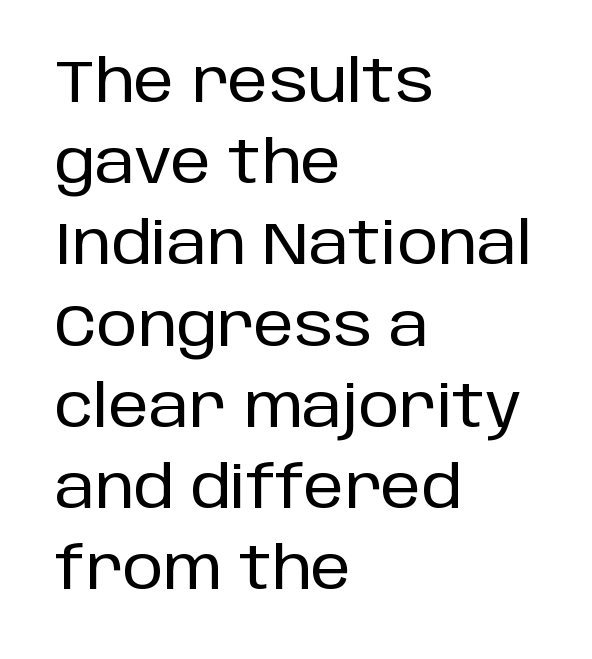
The image shows 58 px sans-serif type, upright; set left-aligned, normal line spacing (1.4x), normal letter spacing, not underlined; low stroke contrast and a large x-height.
